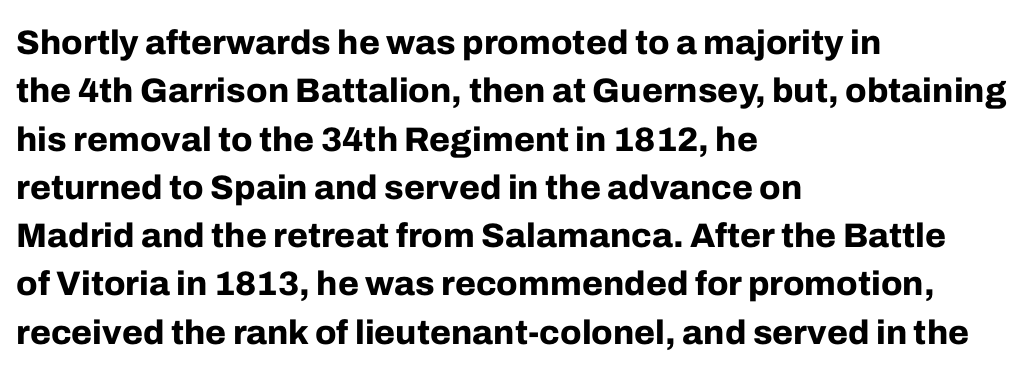
Clear beneath every line of the passage. Notice how descenders clear the ascenders below comfortably — that's standard leading. The letters carry no serifs — their stems end cleanly without finishing strokes. This is heavy type, rendered in bold. Does the copy run flush right? No — it runs flush left.
